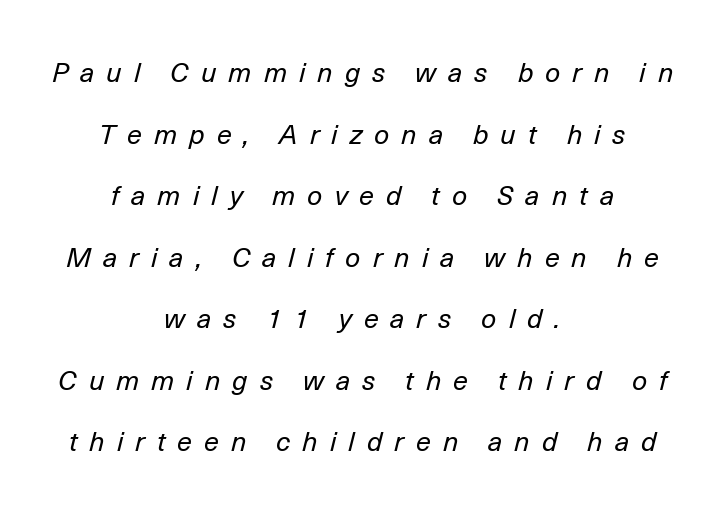
{"italic": "yes", "lean": "right", "slant_degrees": 14, "bold": "no", "underline": "no", "align": "center", "line_spacing": "loose", "line_spacing_ratio": 2.28, "letter_spacing": "wide", "letter_spacing_em": 0.44, "glyph_px": 27}
